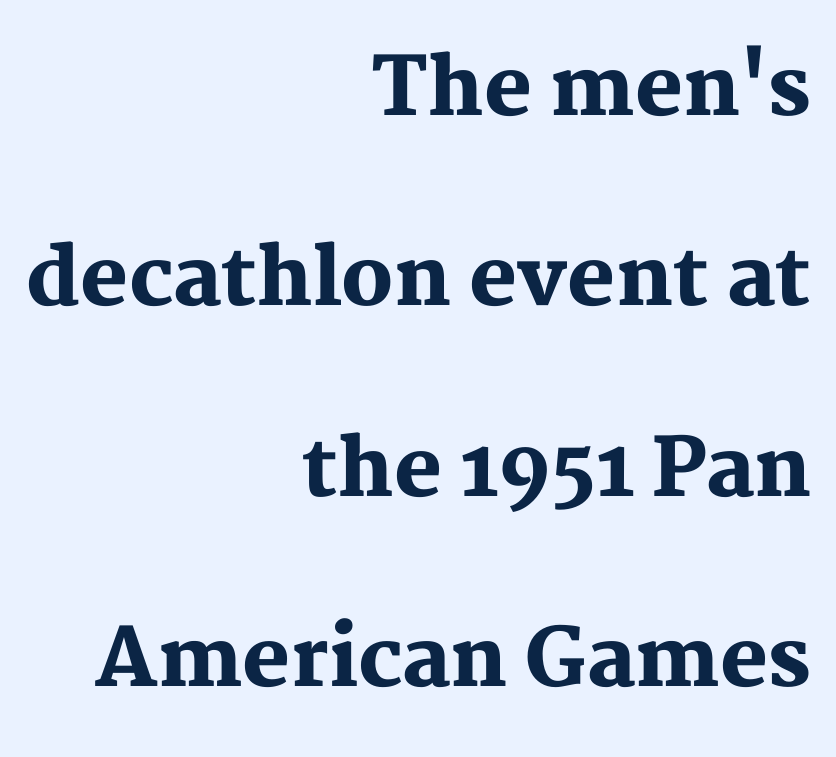
{"serif": "yes", "italic": "no", "bold": "yes", "weight": "heavy", "width": "normal", "stroke_contrast": "medium", "x_height": "medium", "monospaced": "no", "underline": "no", "align": "right", "line_spacing": "loose", "line_spacing_ratio": 2.38, "letter_spacing": "normal", "letter_spacing_em": 0.0, "glyph_px": 80}
